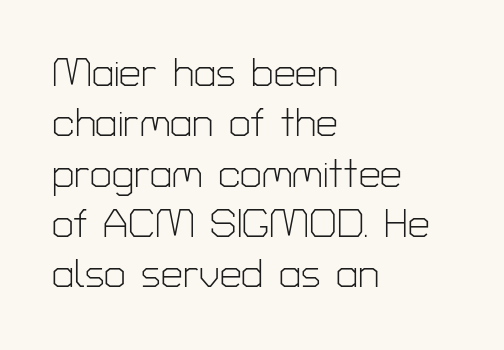
Q: Is the text bold? A: No.
Q: Is the text italic (slanted)? A: No, it is upright.
Q: Is the typeface a serif or a sans-serif typeface? A: Sans-serif.
Q: Is the text underlined? A: No.
Q: How is the paragraph aligned? A: Left-aligned.
Q: Is the spacing between letters normal or unusually wide? A: Normal.
Q: Is the spacing between lines tight, normal or loose? A: Normal.
Q: Width (condensed, normal, or wide)? A: Normal.
Q: Stroke contrast? A: Low.
Q: x-height? A: Medium.
Q: Monospaced? A: No.
